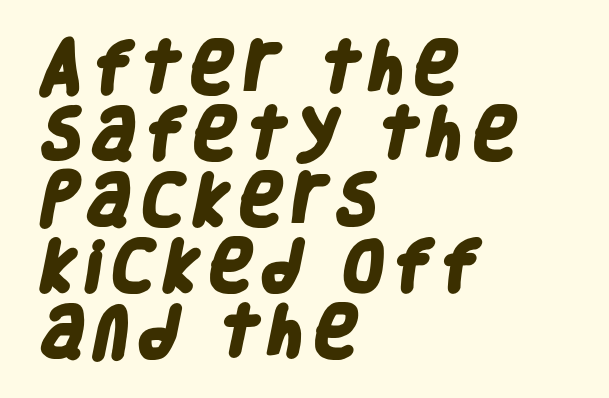
{"serif": "no", "bold": "yes", "weight": "heavy", "width": "condensed", "stroke_contrast": "low", "x_height": "large", "monospaced": "no", "underline": "no", "align": "left", "line_spacing_ratio": 1.18, "glyph_px": 56}
